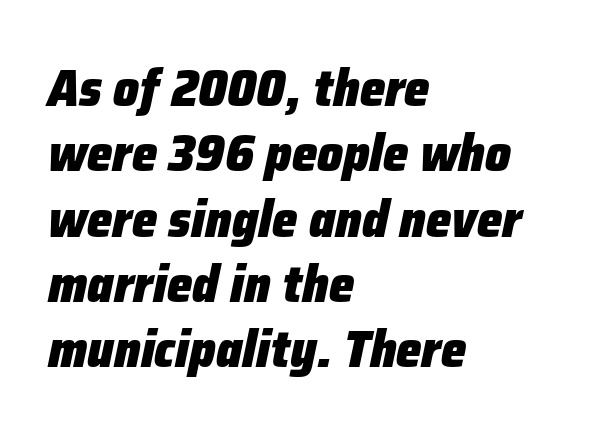
Look at the stroke-to-counter ratio: heavy, a bold. The tracking reads as untouched default to a designer's eye. A bare baseline throughout the passage. An italicized treatment has been applied to the whole sample.
